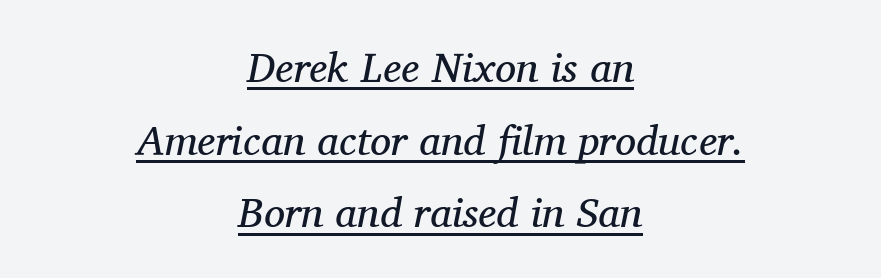
{"serif": "yes", "italic": "yes", "lean": "right", "slant_degrees": 11, "bold": "no", "weight": "regular", "width": "normal", "stroke_contrast": "medium", "x_height": "medium", "monospaced": "no", "underline": "yes", "align": "center", "line_spacing_ratio": 1.73, "letter_spacing": "normal", "letter_spacing_em": 0.0, "glyph_px": 42}
